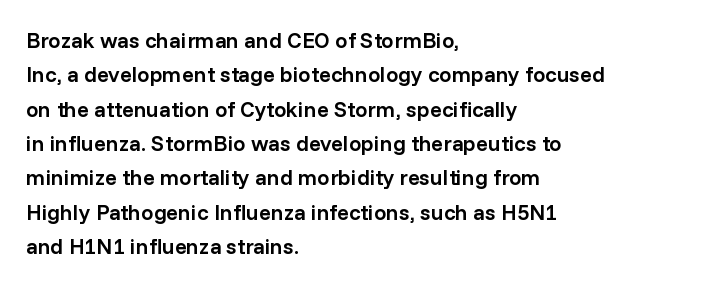
Q: Is the text bold? A: Semi-bold.
Q: Is the text italic (slanted)? A: No, it is upright.
Q: Is the text underlined? A: No.
Q: How is the paragraph aligned? A: Left-aligned.
Q: Is the spacing between letters normal or unusually wide? A: Normal.
Q: Is the spacing between lines tight, normal or loose? A: Normal.
